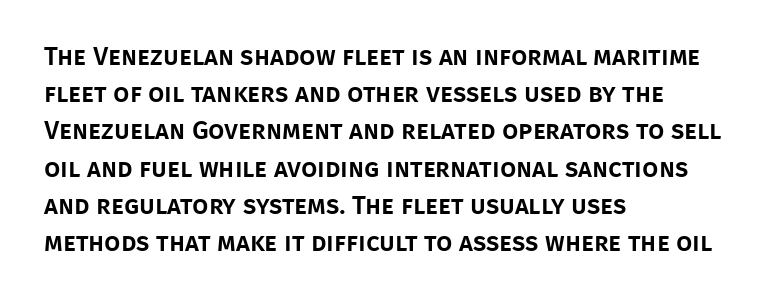
The image shows 26 px text type, upright; set left-aligned, normal line spacing (1.43x), normal letter spacing, not underlined.
